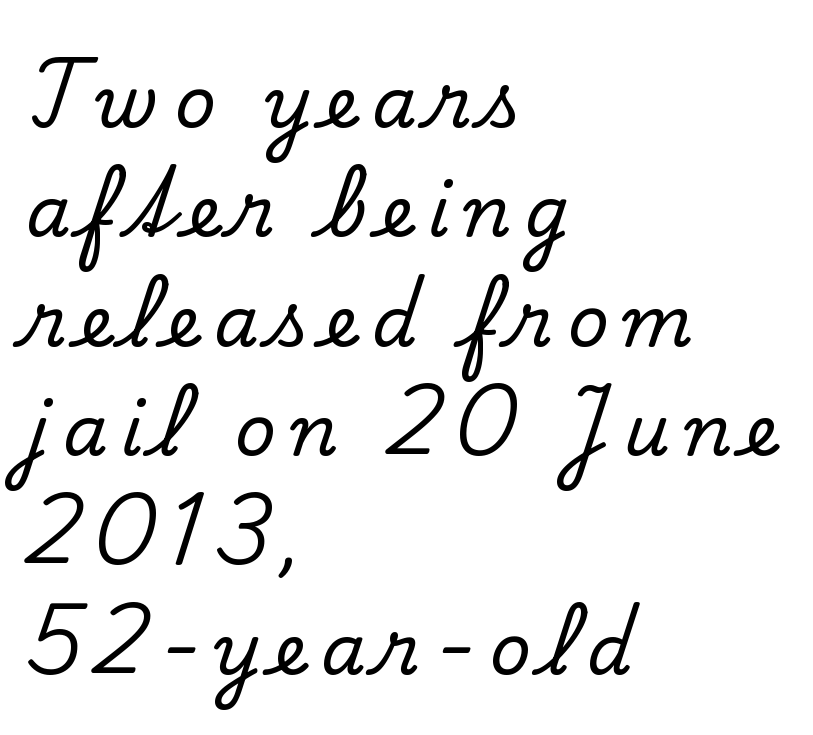
If you measured baseline to baseline, you'd find a middling distance. Leftover space on each line is placed entirely after the last word. Think of a printed novel: that variable character pitch is what you see here. Decoration check: the copy has no underline. A serif font was chosen for this passage.
